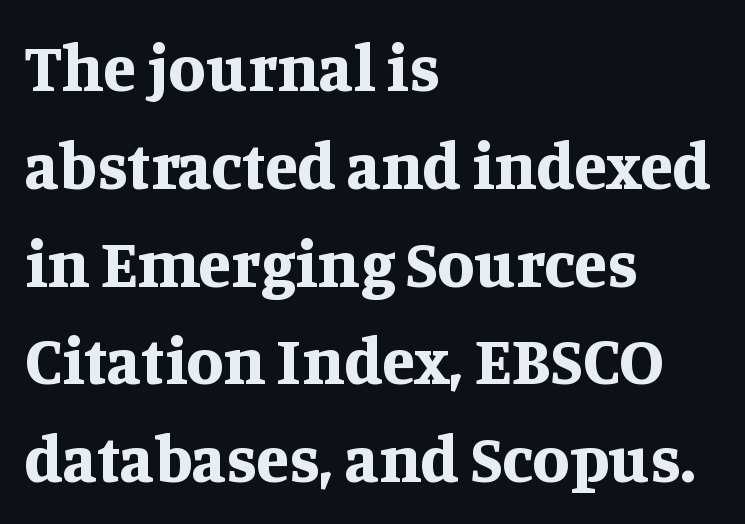
Q: Is the text bold? A: Yes.
Q: Is the text italic (slanted)? A: No, it is upright.
Q: Is the typeface a serif or a sans-serif typeface? A: Serif.
Q: Is the text underlined? A: No.
Q: How is the paragraph aligned? A: Left-aligned.
Q: Is the spacing between letters normal or unusually wide? A: Normal.
Q: Is the spacing between lines tight, normal or loose? A: Normal.
Q: Width (condensed, normal, or wide)? A: Normal.
Q: Stroke contrast? A: Medium.
Q: x-height? A: Large.
Q: Monospaced? A: No.
